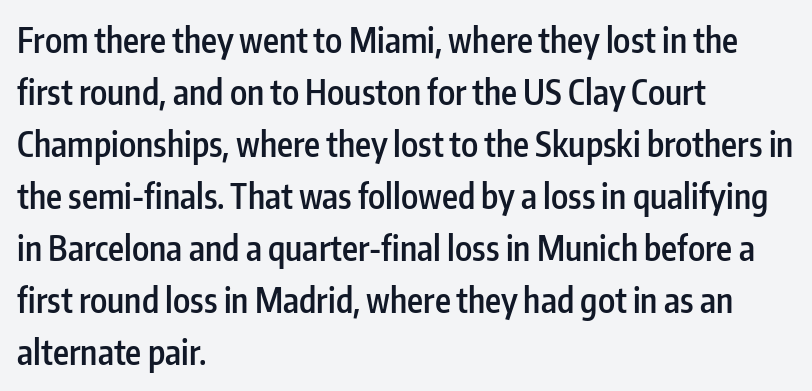
{"serif": "no", "italic": "no", "bold": "semi", "weight": "semibold", "width": "condensed", "stroke_contrast": "low", "x_height": "medium", "monospaced": "no", "underline": "no", "align": "left", "line_spacing": "normal", "line_spacing_ratio": 1.53, "letter_spacing": "normal", "letter_spacing_em": 0.0, "glyph_px": 34}
